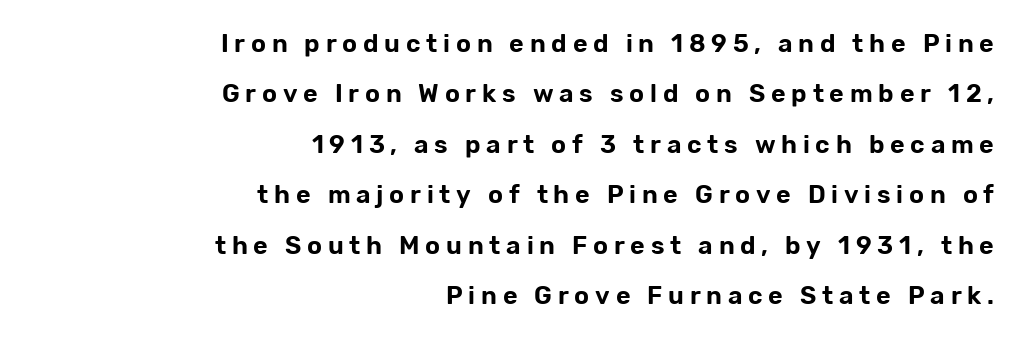
{"italic": "no", "underline": "no", "align": "right", "line_spacing": "loose", "line_spacing_ratio": 2.02, "letter_spacing": "wide", "letter_spacing_em": 0.23, "glyph_px": 25}
